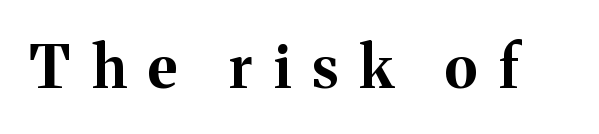
{"serif": "yes", "italic": "no", "bold": "yes", "weight": "bold", "width": "normal", "stroke_contrast": "medium", "x_height": "medium", "monospaced": "no", "underline": "no", "letter_spacing": "wide", "letter_spacing_em": 0.36, "glyph_px": 59}
